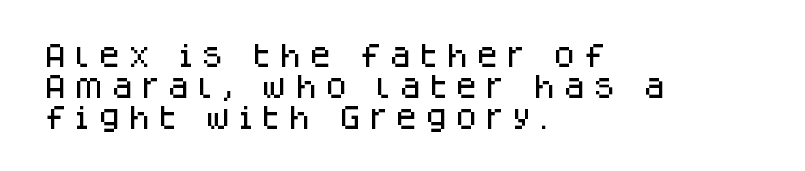
The passage is arranged the way most books set body copy — flush left. The gaps between neighbouring characters are conspicuously large. Decoration check: the copy has no underline. Ordinary non-slanted type is in use.
